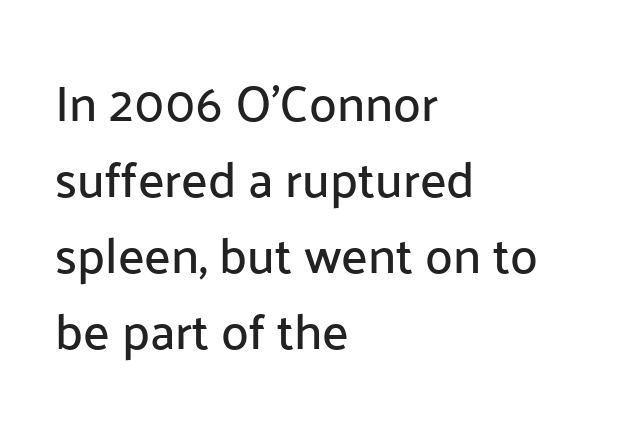
Note the varied advance widths — an 'i' is clearly narrower than an 'm'. A sans-serif font was chosen for this passage. Upright lettering throughout. Spacing between characters is what you'd get straight out of the box.
